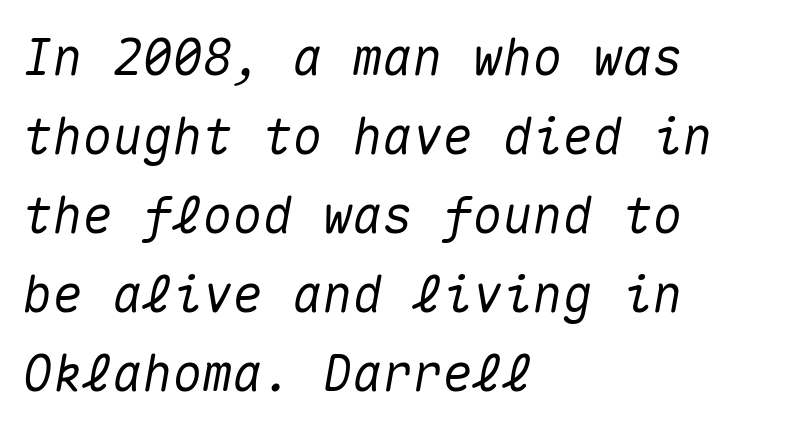
Standard letterfit; no display-style spreading of the glyphs. Slant detected: the letters are inclined. Vertical spacing — default. A classic flush-left, rag-right setting is used for this passage. The face used here is monospaced, like something from a code editor.
